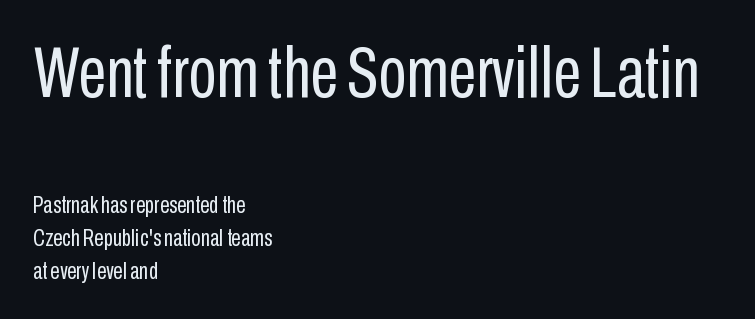
{"serif": "no", "italic": "no", "bold": "no", "weight": "regular", "width": "condensed", "stroke_contrast": "low", "x_height": "medium", "monospaced": "no", "underline": "no", "align": "left", "line_spacing": "normal", "line_spacing_ratio": 1.39, "letter_spacing": "normal", "letter_spacing_em": 0.0, "larger_block": "first", "size_ratio": 3.0, "glyph_px": 72}
